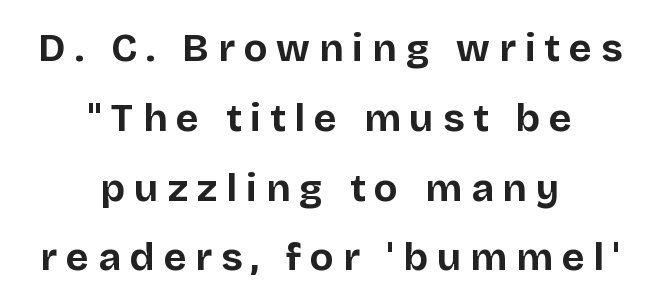
When letters stand straight like this, we call the style roman or upright. The space directly below the letters is spotless. Substantial extra tracking has been applied to these lines. Nope, no serifs anywhere on these letters. The strokes are fattened all the way to bold.
